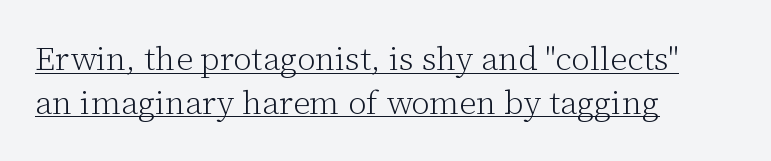
{"serif": "yes", "italic": "no", "bold": "no", "weight": "light", "width": "normal", "stroke_contrast": "low", "x_height": "medium", "monospaced": "no", "underline": "yes", "align": "left", "line_spacing": "normal", "line_spacing_ratio": 1.32, "letter_spacing": "normal", "letter_spacing_em": 0.0, "glyph_px": 33}
